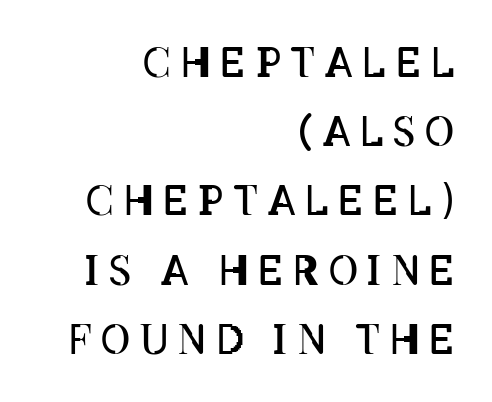
Q: Is the text bold? A: No.
Q: Is the text italic (slanted)? A: No, it is upright.
Q: Is the text underlined? A: No.
Q: How is the paragraph aligned? A: Right-aligned.
Q: Is the spacing between letters normal or unusually wide? A: Unusually wide.
Q: Width (condensed, normal, or wide)? A: Condensed.
Q: Stroke contrast? A: Low.
Q: x-height? A: Large.
Q: Monospaced? A: No.
